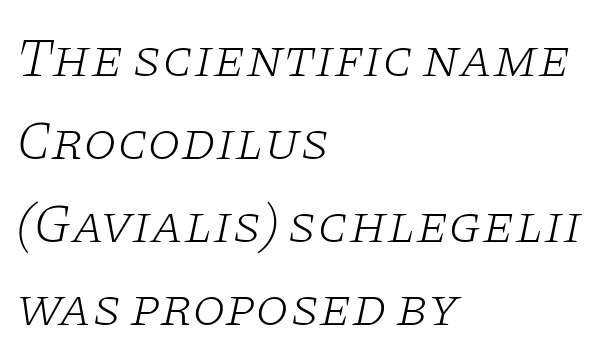
The image shows 54 px light, wide serif type, italic (leaning right); set left-aligned, normal line spacing (1.54x), normal letter spacing, not underlined; low stroke contrast and a large x-height.
